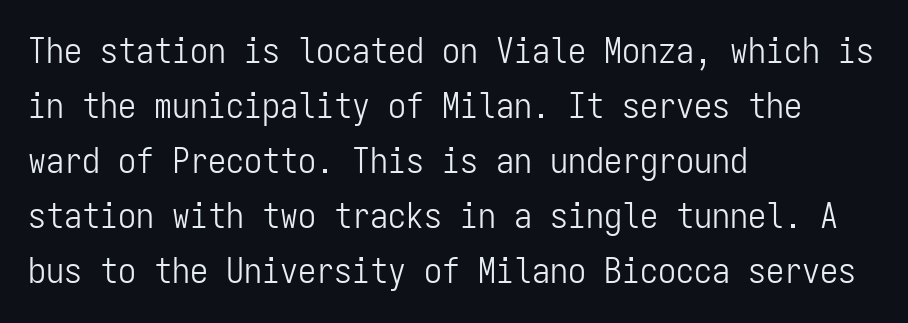
The image shows 36 px light, condensed sans-serif type, upright, monospaced; set left-aligned, normal line spacing (1.53x), normal letter spacing, not underlined; low stroke contrast and a medium x-height.
